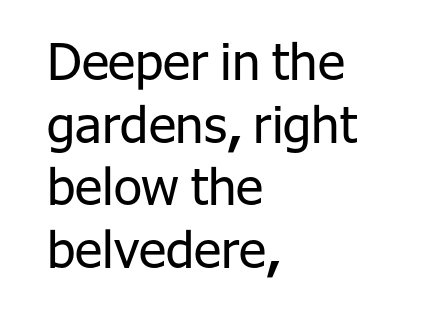
{"serif": "no", "italic": "no", "bold": "no", "weight": "regular", "width": "normal", "stroke_contrast": "low", "x_height": "medium", "monospaced": "no", "underline": "no", "align": "left", "line_spacing_ratio": 1.23, "letter_spacing": "normal", "letter_spacing_em": 0.0, "glyph_px": 51}
